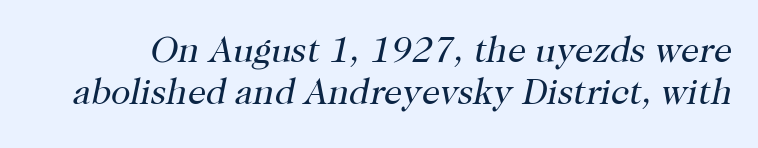
A quiet, ordinary-to-light weight characterises the typeface. The glyphs are unaccompanied by any horizontal stroke below them. The letters carry serifs — small finishing strokes at the ends of their stems. Nobody touched the tracking dial on this one. The passage shown is typed in a proportional face where columns would drift. The passage shown leans; its letterforms are oblique.
